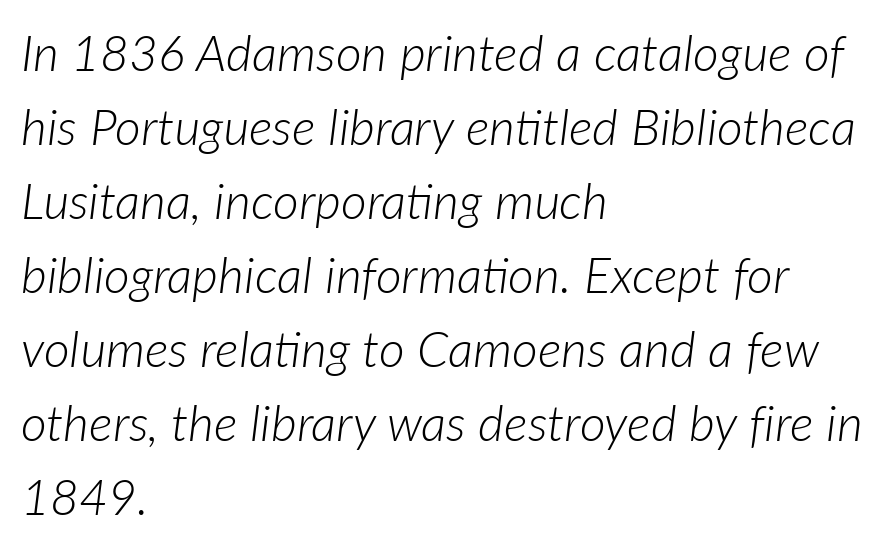
No word sits above an underline. In terms of leading, this rendering sits right in the middle. This sample has the flowing, uneven cadence of proportional lettering. Tall strokes in this sample are angled rather than plumb.
